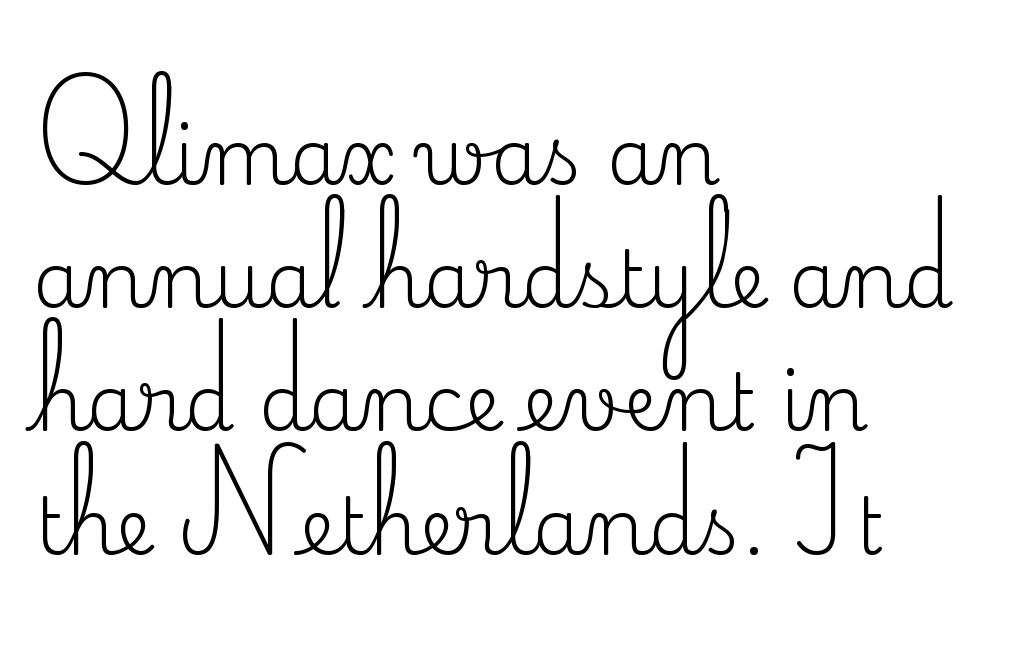
A quiet, ordinary-to-light weight characterises the typeface. Standard letterfit; no display-style spreading of the glyphs. A typesetter would call this leading conventional body-copy spacing. Do the characters align in a grid? No, the font is proportional. Stroke terminals: seriffed.
